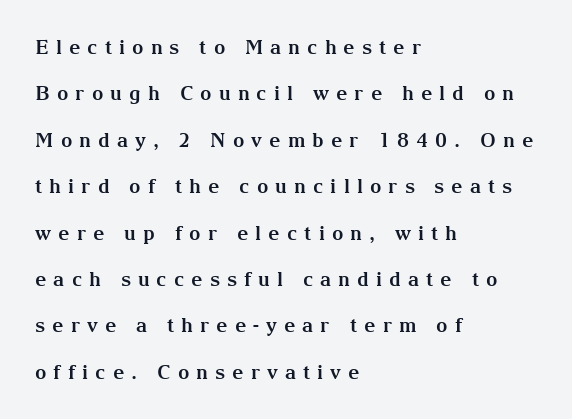
Q: Is the text bold? A: Yes.
Q: Is the text italic (slanted)? A: No, it is upright.
Q: Is the text underlined? A: No.
Q: How is the paragraph aligned? A: Left-aligned.
Q: Is the spacing between letters normal or unusually wide? A: Unusually wide.
Q: Is the spacing between lines tight, normal or loose? A: Loose.
